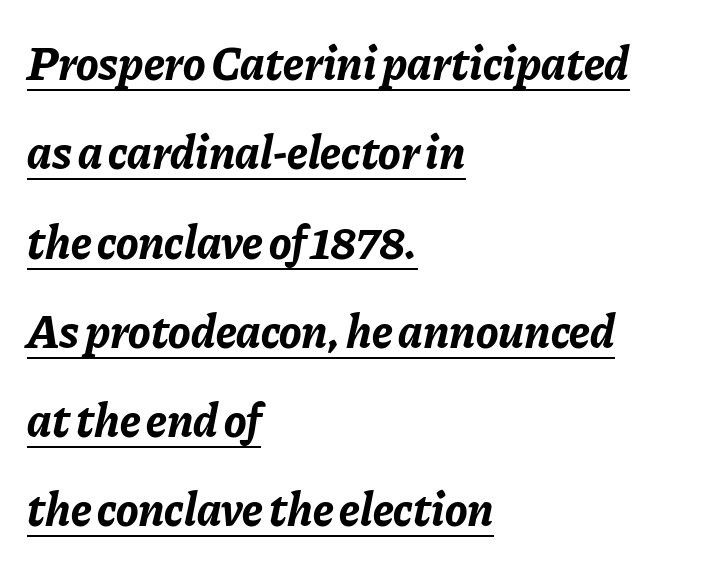
The image shows 47 px bold type, italic (leaning right); set left-aligned, loose line spacing (1.9x), normal letter spacing, underlined; low stroke contrast and a medium x-height.
